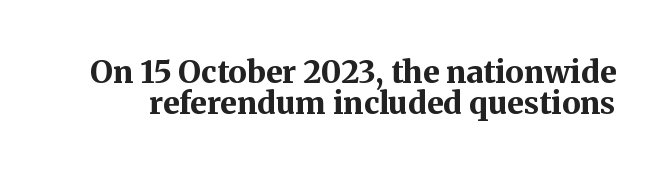
The strokes are fattened all the way to bold. Clear beneath every line of the passage. Notice how descenders almost collide with the ascenders below — that's tight leading. This rendering leaves character spacing at its baseline value. Check where the strokes stop: tiny serifs finish them off. The axis of the letterforms is exactly vertical.
